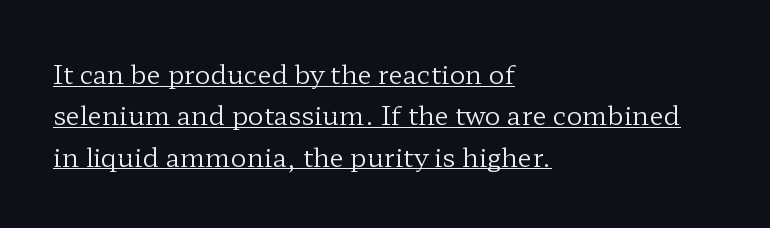
{"italic": "no", "bold": "no", "underline": "yes", "align": "left", "line_spacing": "normal", "line_spacing_ratio": 1.59, "letter_spacing": "normal", "letter_spacing_em": 0.0, "glyph_px": 26}
